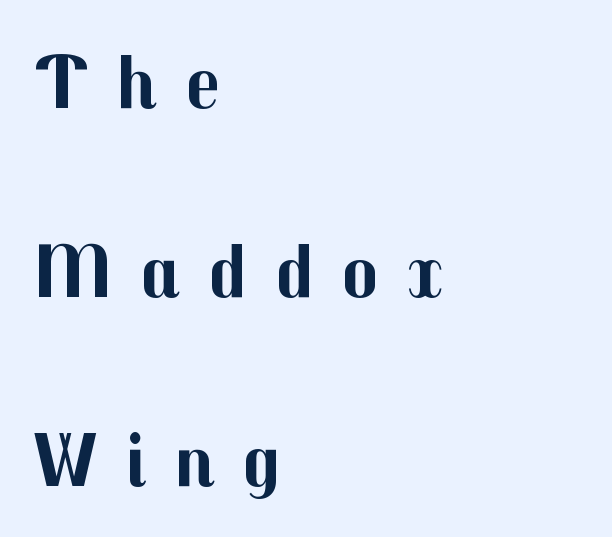
{"serif": "no", "italic": "no", "bold": "yes", "weight": "bold", "width": "normal", "stroke_contrast": "medium", "x_height": "medium", "monospaced": "no", "underline": "no", "align": "left", "line_spacing": "loose", "line_spacing_ratio": 2.49, "letter_spacing": "wide", "letter_spacing_em": 0.37, "glyph_px": 76}
